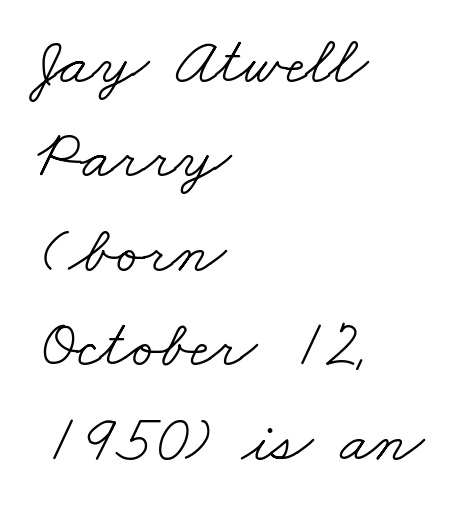
To sum up the face: it has serifs. The paragraph has a hard left edge and a soft right edge. Character widths vary here, with narrow letters taking less room than wide ones. One glance says typical: line gaps are just what's usual. In terms of letterspacing, this is plain default setting. No heavy texture on the line: the type isn't bold.
